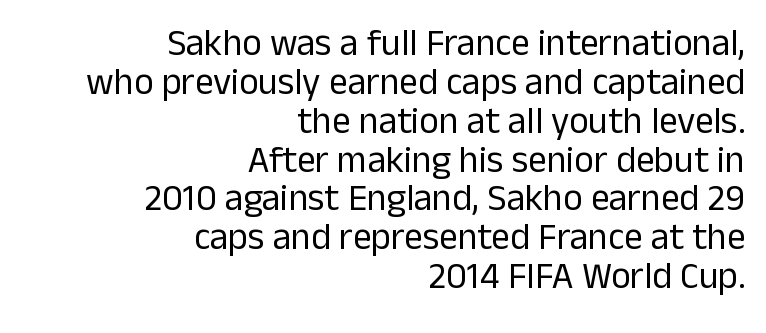
The image shows 37 px regular-weight sans-serif type, upright; set right-aligned, tight line spacing (1.05x), normal letter spacing, not underlined; low stroke contrast and a medium x-height.
